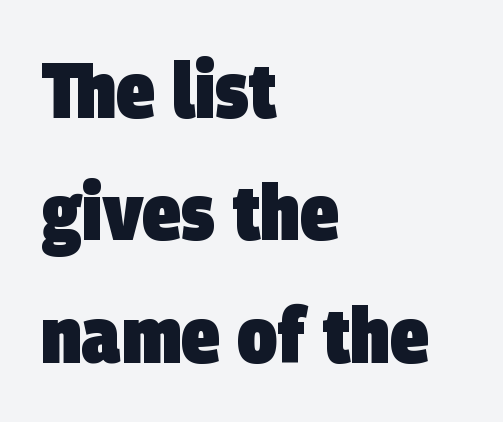
Is the block centered? No — it sits flush against the left margin. I'd call this a sans setting — the letters go barefoot. Successive baselines arrive at the customary interval. Weight: bold. Nothing unusual about the tracking: characters are spaced as the font intends. Decoration check: the copy has no underline.
